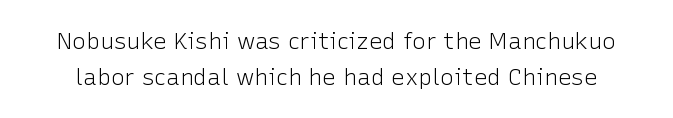
The image shows 23 px text type, upright; set normal line spacing (1.55x), normal letter spacing, not underlined.
